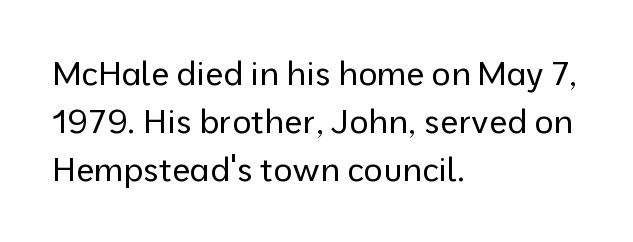
Q: Is the text bold? A: No.
Q: Is the text italic (slanted)? A: No, it is upright.
Q: Is the typeface a serif or a sans-serif typeface? A: Sans-serif.
Q: Is the text underlined? A: No.
Q: How is the paragraph aligned? A: Left-aligned.
Q: Is the spacing between letters normal or unusually wide? A: Normal.
Q: Is the spacing between lines tight, normal or loose? A: Normal.
Q: Width (condensed, normal, or wide)? A: Normal.
Q: Stroke contrast? A: Low.
Q: x-height? A: Medium.
Q: Monospaced? A: No.
